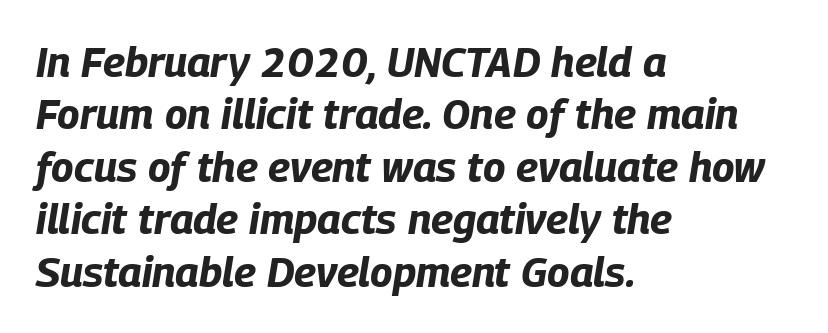
Q: Is the text bold? A: Yes.
Q: Is the text italic (slanted)? A: Yes, it leans right by about 9 degrees.
Q: Is the text underlined? A: No.
Q: How is the paragraph aligned? A: Left-aligned.
Q: Is the spacing between letters normal or unusually wide? A: Normal.
Q: Is the spacing between lines tight, normal or loose? A: Normal.
Q: Width (condensed, normal, or wide)? A: Condensed.
Q: Stroke contrast? A: Low.
Q: x-height? A: Large.
Q: Monospaced? A: No.
